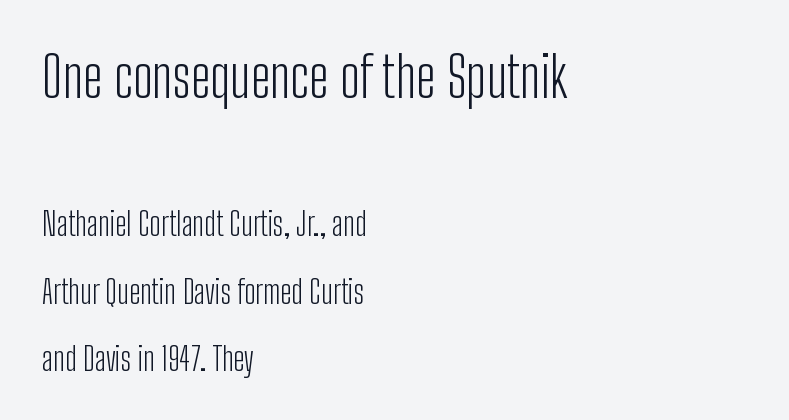
Q: Is the text bold? A: No.
Q: Is the text italic (slanted)? A: No, it is upright.
Q: Is the typeface a serif or a sans-serif typeface? A: Sans-serif.
Q: Is the text underlined? A: No.
Q: How is the paragraph aligned? A: Left-aligned.
Q: Is the spacing between letters normal or unusually wide? A: Normal.
Q: Is the spacing between lines tight, normal or loose? A: Loose.
Q: Which block of text is set in a larger size, the first (top) or the second (bottom)? A: The first (top) one.
Q: Width (condensed, normal, or wide)? A: Condensed.
Q: Stroke contrast? A: Low.
Q: x-height? A: Medium.
Q: Monospaced? A: No.
